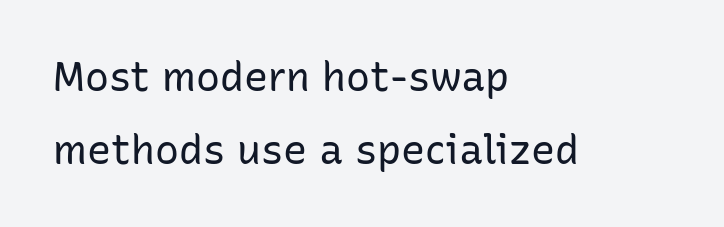
Q: Is the text bold? A: No.
Q: Is the text italic (slanted)? A: No, it is upright.
Q: Is the typeface a serif or a sans-serif typeface? A: Sans-serif.
Q: Is the text underlined? A: No.
Q: How is the paragraph aligned? A: Left-aligned.
Q: Is the spacing between letters normal or unusually wide? A: Normal.
Q: Width (condensed, normal, or wide)? A: Normal.
Q: Stroke contrast? A: Low.
Q: x-height? A: Medium.
Q: Monospaced? A: No.
